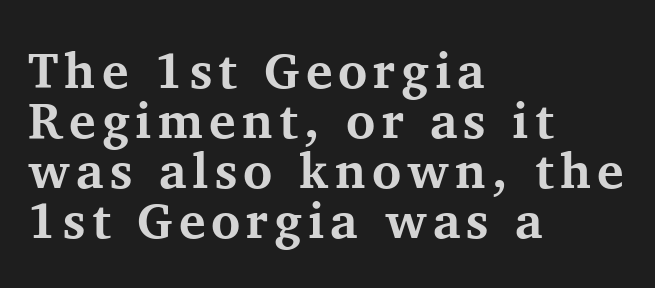
Q: Is the text bold? A: Yes.
Q: Is the text italic (slanted)? A: No, it is upright.
Q: Is the typeface a serif or a sans-serif typeface? A: Serif.
Q: Is the text underlined? A: No.
Q: How is the paragraph aligned? A: Left-aligned.
Q: Is the spacing between lines tight, normal or loose? A: Tight.
Q: Width (condensed, normal, or wide)? A: Normal.
Q: Stroke contrast? A: Medium.
Q: x-height? A: Medium.
Q: Monospaced? A: No.
